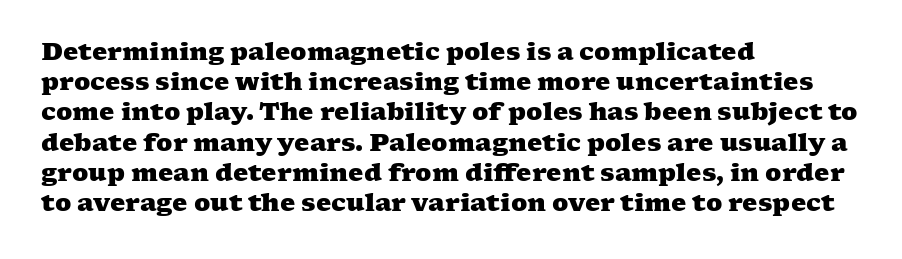
A dark, heavy texture on the line: the type is bold. Compared with typical paragraphs, the rows here are spaced about the same. Visually the block forms a straight wall on the left and a jagged coastline on the right. Descenders hang freely into open space. These lines keep a tight, regular rhythm from letter to letter.
